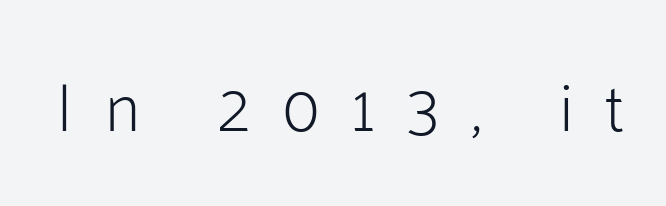
Each letter's strokes conclude bluntly, with no projecting serifs. Look at the tracking — it's clearly loosened, letters drifting apart. On a weight scale, this lands at 450 or below. The space beneath each line is pristine and unruled.
